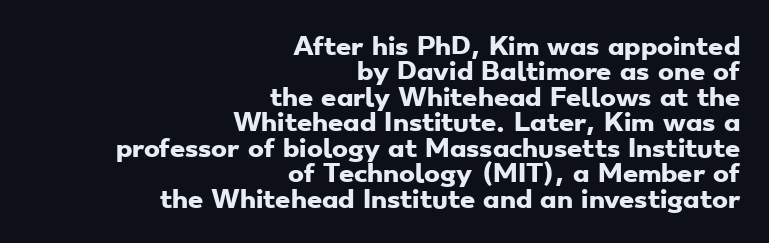
{"bold": "yes", "underline": "no", "align": "right", "line_spacing": "tight", "line_spacing_ratio": 1.06, "letter_spacing": "normal", "letter_spacing_em": 0.0, "glyph_px": 24}
